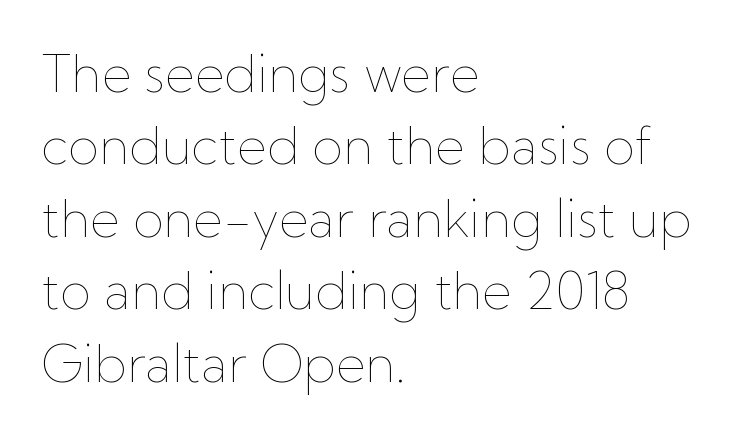
Descender tails drop into unmarked territory. Interline gaps are of average width in this sample. This is roman type, the default non-slanted kind. Between one letter and the next there's only the usual sliver of space.
